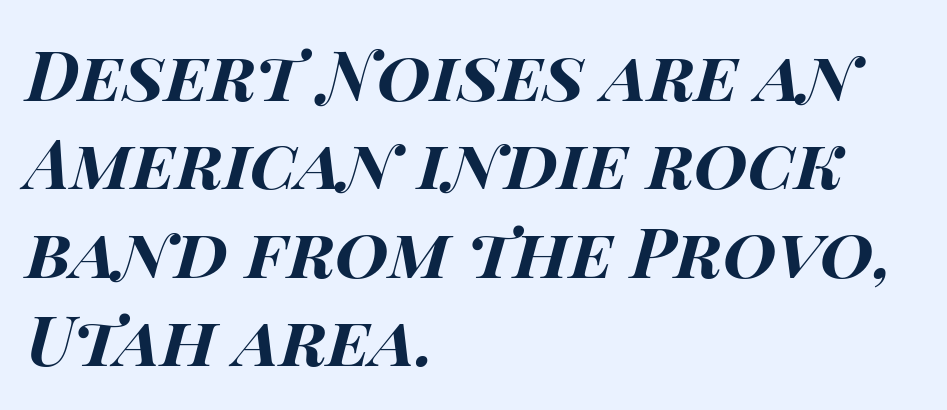
Q: Is the text bold? A: Yes.
Q: Is the text italic (slanted)? A: Yes, it leans right by about 14 degrees.
Q: Is the text underlined? A: No.
Q: How is the paragraph aligned? A: Left-aligned.
Q: Is the spacing between letters normal or unusually wide? A: Normal.
Q: Is the spacing between lines tight, normal or loose? A: Normal.
Q: Width (condensed, normal, or wide)? A: Wide.
Q: Stroke contrast? A: High.
Q: x-height? A: Large.
Q: Monospaced? A: No.
